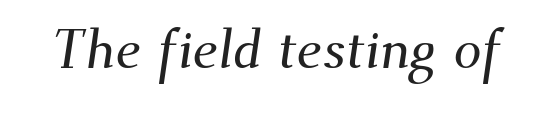
The image shows 56 px serif type; set normal letter spacing, not underlined; medium stroke contrast and a small x-height.
